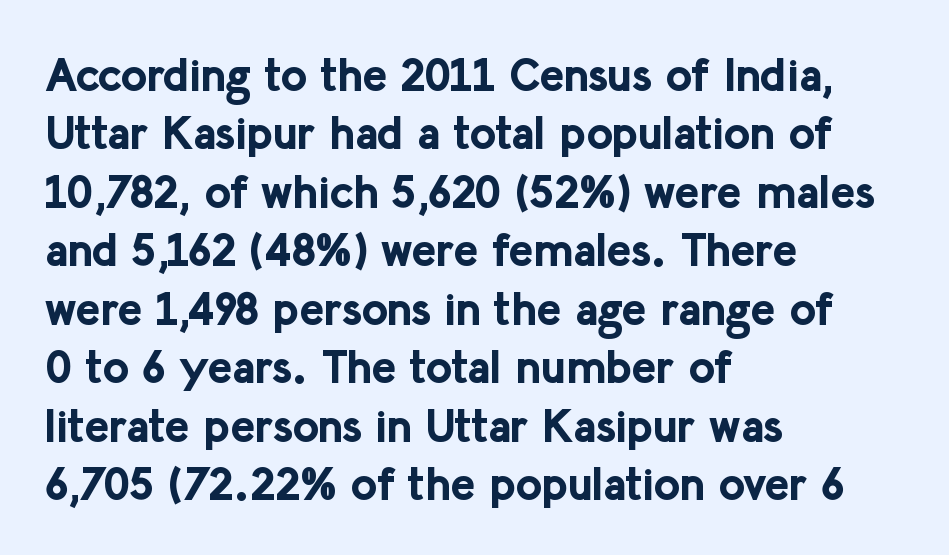
{"serif": "no", "italic": "no", "bold": "yes", "weight": "bold", "width": "normal", "stroke_contrast": "low", "x_height": "medium", "monospaced": "no", "underline": "no", "align": "left", "line_spacing": "normal", "line_spacing_ratio": 1.27, "letter_spacing": "normal", "letter_spacing_em": 0.0, "glyph_px": 46}
